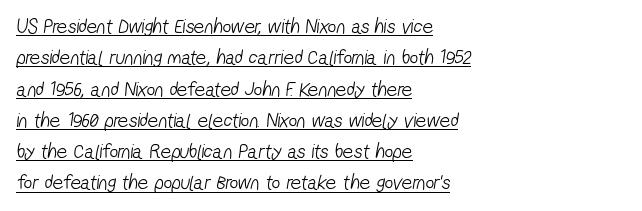
{"bold": "no", "underline": "yes", "align": "left", "line_spacing": "normal", "line_spacing_ratio": 1.49, "letter_spacing": "normal", "letter_spacing_em": 0.0, "glyph_px": 21}
